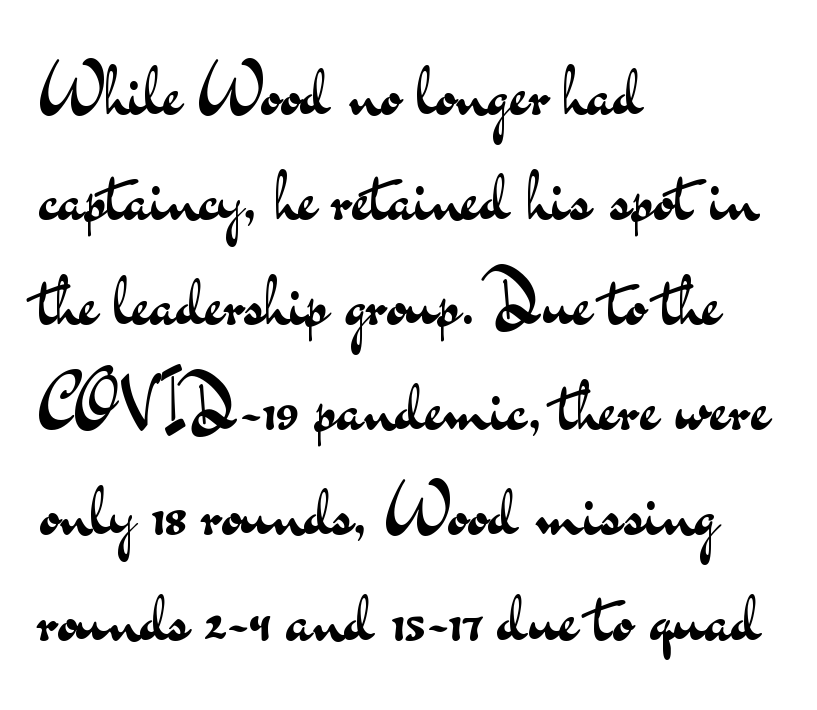
Each word holds together tightly as a unit, with standard inter-letter gaps. Honestly, there is no underline to notice here at all. Baseline-to-baseline distance is the conventional proportion of letter height.
